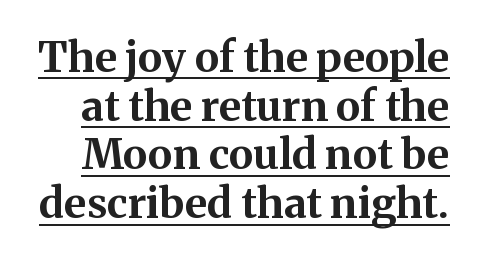
{"serif": "yes", "italic": "no", "bold": "yes", "weight": "bold", "width": "normal", "stroke_contrast": "medium", "x_height": "medium", "monospaced": "no", "underline": "yes", "line_spacing_ratio": 1.16, "letter_spacing": "normal", "letter_spacing_em": 0.0, "glyph_px": 42}
